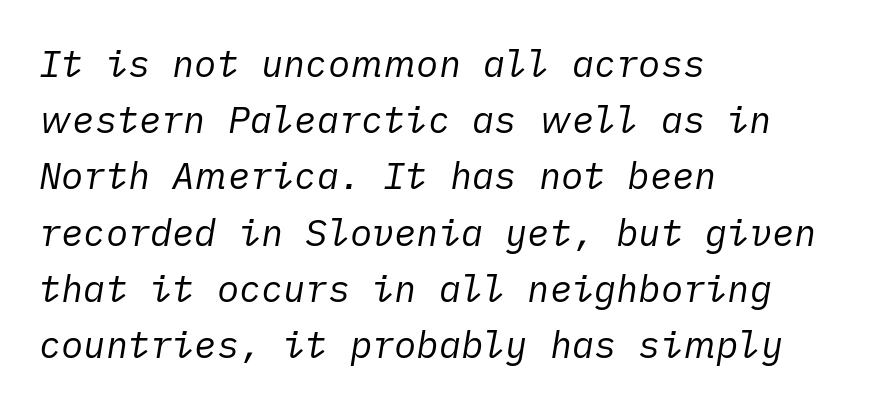
The image shows 37 px regular-weight type, italic (leaning right); set left-aligned, normal line spacing (1.52x), normal letter spacing, not underlined; low stroke contrast and a medium x-height.
